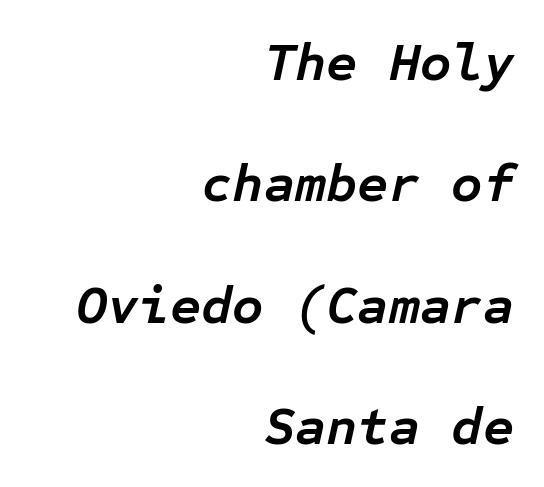
I'd describe the lettering as bold — thick and assertive. You could count columns in this text — the font is strictly monospaced. Standard letterfit; no display-style spreading of the glyphs. Characters are canted at an angle relative to the baseline's perpendicular. Leading is clearly above the norm, producing a sparse column.
